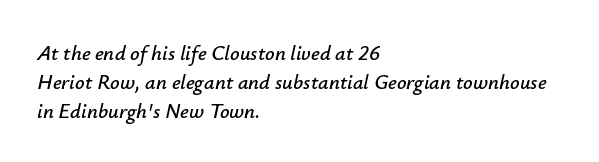
The image shows 21 px text type, italic (leaning right); set left-aligned, normal line spacing (1.38x), normal letter spacing, not underlined.
